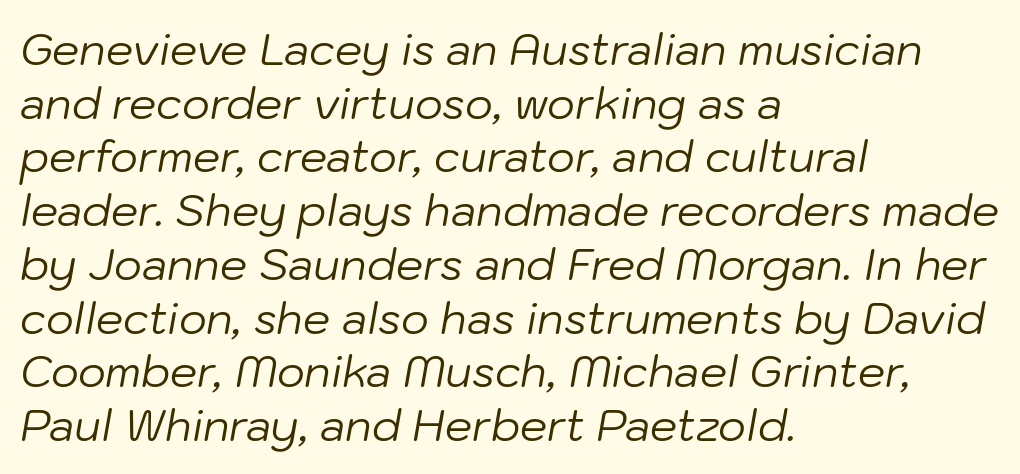
Q: Is the text bold? A: No.
Q: Is the text italic (slanted)? A: Yes, it leans right by about 10 degrees.
Q: Is the text underlined? A: No.
Q: How is the paragraph aligned? A: Left-aligned.
Q: Is the spacing between letters normal or unusually wide? A: Normal.
Q: Is the spacing between lines tight, normal or loose? A: Normal.
Q: Width (condensed, normal, or wide)? A: Normal.
Q: Stroke contrast? A: Low.
Q: x-height? A: Medium.
Q: Monospaced? A: No.
